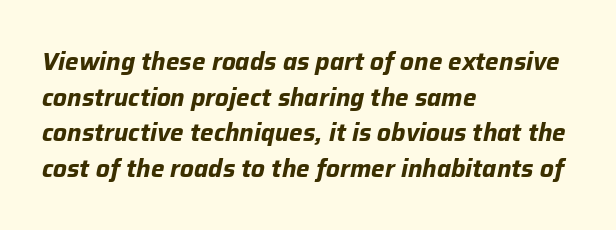
The image shows 24 px bold type, italic (leaning right); set left-aligned, normal line spacing (1.48x), normal letter spacing, not underlined.
